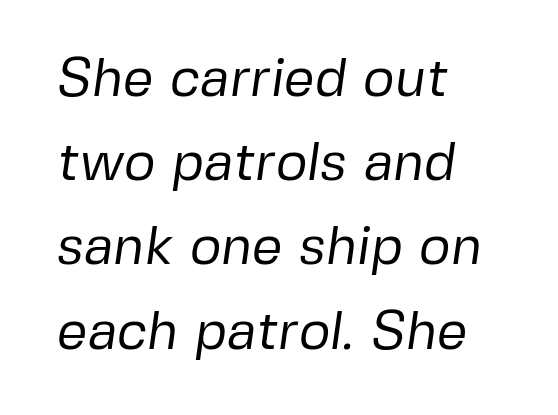
Q: Is the text bold? A: No.
Q: Is the typeface a serif or a sans-serif typeface? A: Sans-serif.
Q: Is the text underlined? A: No.
Q: How is the paragraph aligned? A: Left-aligned.
Q: Is the spacing between letters normal or unusually wide? A: Normal.
Q: Is the spacing between lines tight, normal or loose? A: Normal.
Q: Width (condensed, normal, or wide)? A: Normal.
Q: Stroke contrast? A: Low.
Q: x-height? A: Medium.
Q: Monospaced? A: No.
